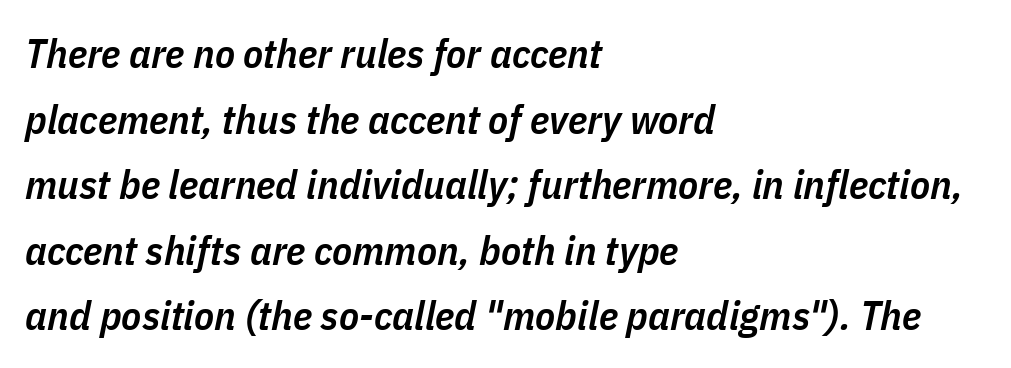
{"italic": "yes", "lean": "right", "slant_degrees": 11, "bold": "semi", "weight": "semibold", "width": "condensed", "stroke_contrast": "low", "x_height": "medium", "monospaced": "no", "underline": "no", "align": "left", "line_spacing": "normal", "line_spacing_ratio": 1.6, "letter_spacing": "normal", "letter_spacing_em": 0.0, "glyph_px": 41}
